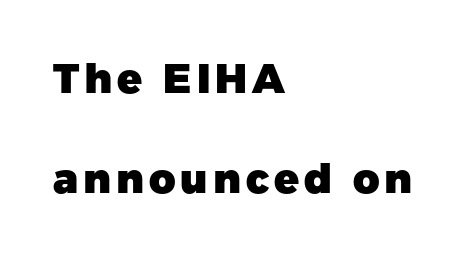
Q: Is the text bold? A: Yes.
Q: Is the text italic (slanted)? A: No, it is upright.
Q: Is the typeface a serif or a sans-serif typeface? A: Sans-serif.
Q: Is the text underlined? A: No.
Q: How is the paragraph aligned? A: Left-aligned.
Q: Is the spacing between lines tight, normal or loose? A: Loose.
Q: Width (condensed, normal, or wide)? A: Normal.
Q: Stroke contrast? A: Low.
Q: x-height? A: Medium.
Q: Monospaced? A: No.
